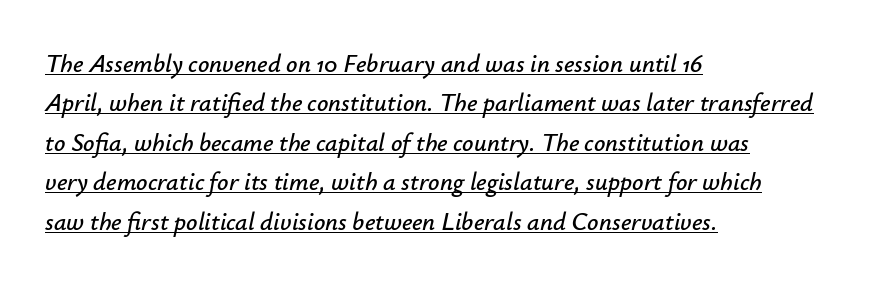
The image shows 25 px text type, italic (leaning right); set left-aligned, normal line spacing (1.58x), normal letter spacing, underlined.
